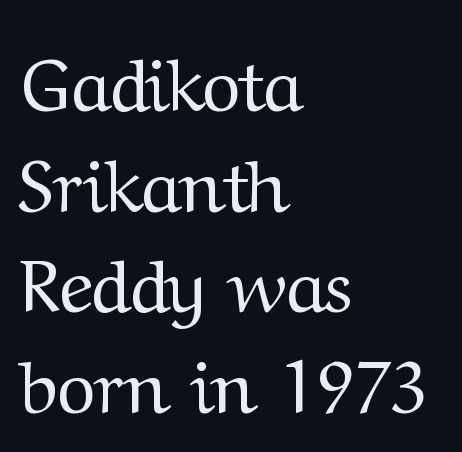
{"serif": "yes", "italic": "no", "bold": "no", "weight": "regular", "width": "normal", "stroke_contrast": "medium", "x_height": "medium", "monospaced": "no", "underline": "no", "align": "left", "line_spacing": "normal", "line_spacing_ratio": 1.36, "letter_spacing": "normal", "letter_spacing_em": 0.0, "glyph_px": 74}
